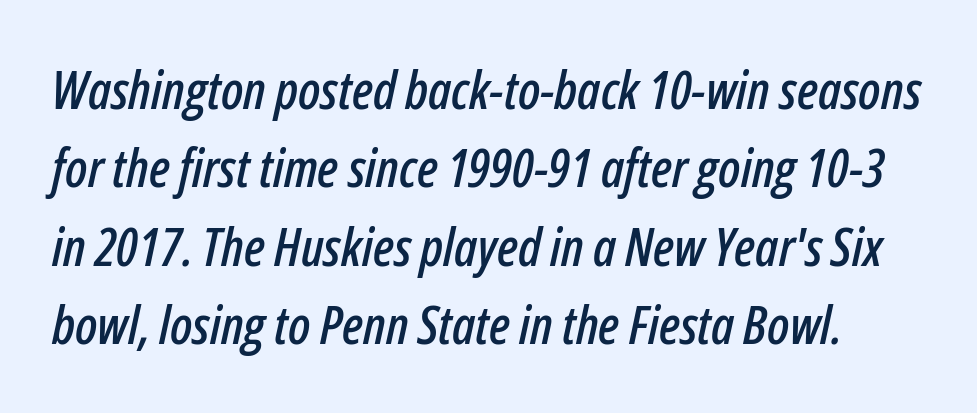
The lettering tilts uniformly, giving the passage an italic look. The passage shown is typed in a proportional face where columns would drift. Observe the ordinary spacing: letters are neighbours, not strangers. Clear beneath every line of the passage.
